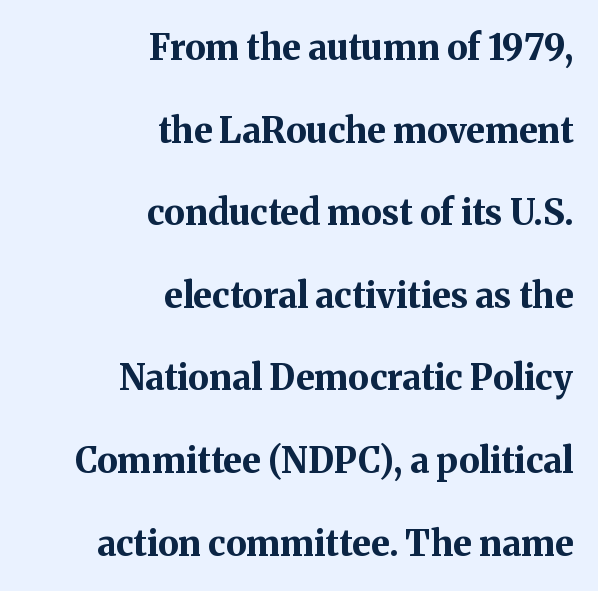
{"serif": "yes", "italic": "no", "bold": "yes", "weight": "bold", "width": "normal", "stroke_contrast": "medium", "x_height": "medium", "monospaced": "no", "underline": "no", "align": "right", "line_spacing": "loose", "line_spacing_ratio": 2.36, "letter_spacing": "normal", "letter_spacing_em": 0.0, "glyph_px": 35}
